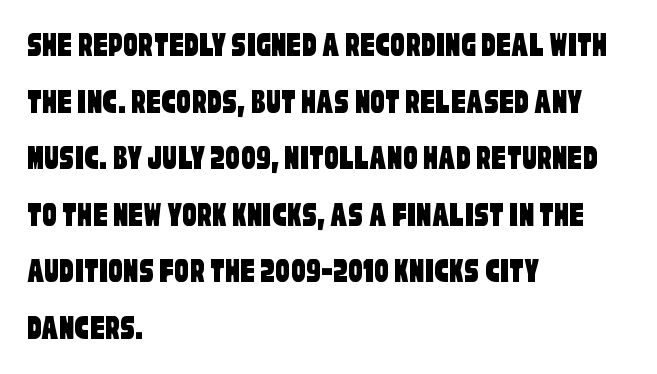
Each row of text sits above clean, open space. Each letter's strokes conclude bluntly, with no projecting serifs. This rendering uses left alignment, leaving the right contour irregular. The leading is moderate, giving the passage an even texture. The passage shown has conventional tracking throughout. The passage shown is typed in a proportional face where columns would drift.
